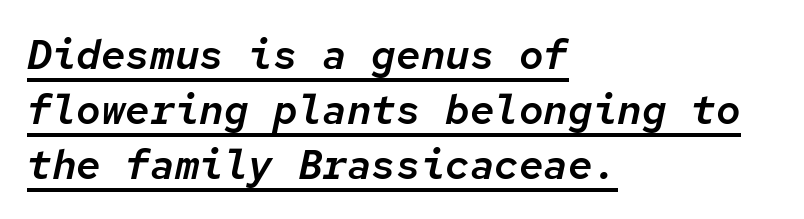
The image shows 41 px text type, italic (leaning right), monospaced; set left-aligned, normal line spacing (1.34x), normal letter spacing, underlined; low stroke contrast and a medium x-height.
